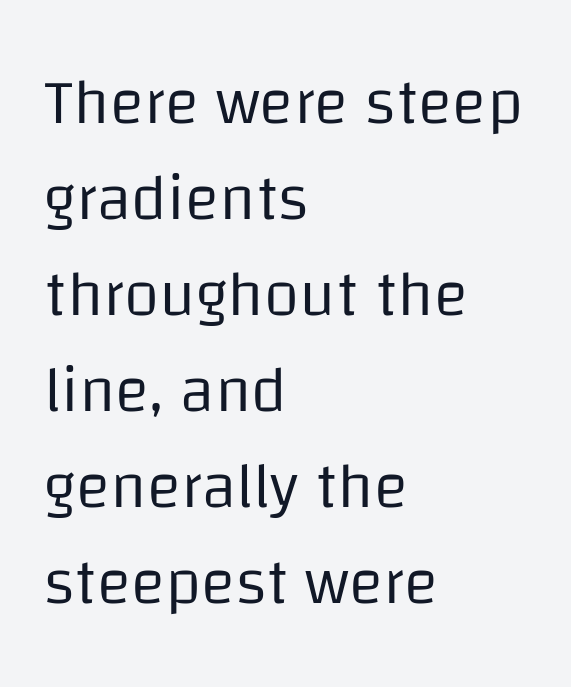
The image shows 64 px regular-weight sans-serif type, upright; set left-aligned, normal line spacing (1.5x), normal letter spacing, not underlined; low stroke contrast and a large x-height.
